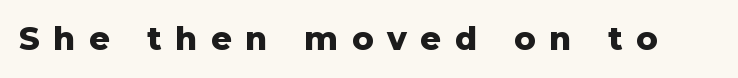
{"serif": "no", "italic": "no", "bold": "yes", "weight": "heavy", "width": "normal", "stroke_contrast": "low", "x_height": "medium", "monospaced": "no", "underline": "no", "letter_spacing": "wide", "letter_spacing_em": 0.43, "glyph_px": 32}
